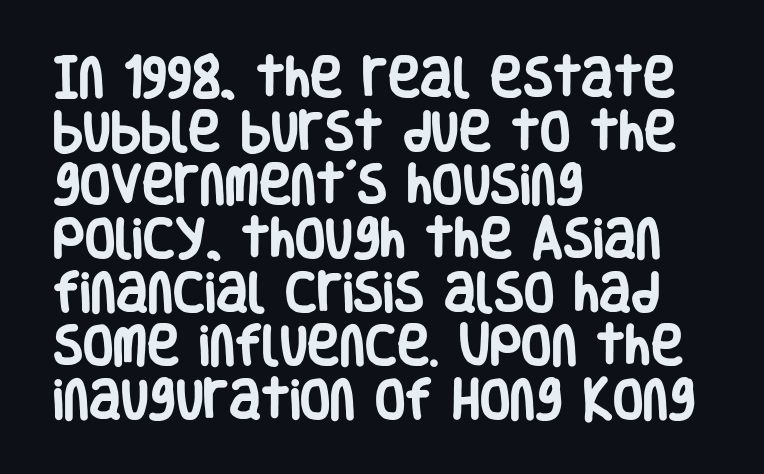
The image shows 44 px heavy, condensed sans-serif type, upright; set left-aligned, line spacing 1.22x, normal letter spacing, not underlined; low stroke contrast and a large x-height.
